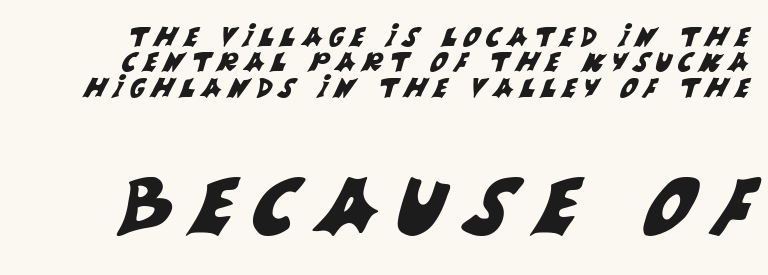
The image shows 79 px sans-serif type; set tight line spacing (0.98x), unusually wide letter spacing (+0.26 em), not underlined; the second (bottom) block is 3.04x larger; medium stroke contrast and a large x-height.
